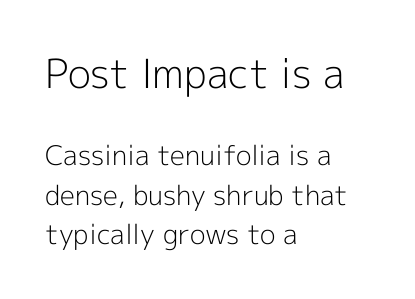
The image shows 40 px light sans-serif type, upright; set left-aligned, normal line spacing (1.46x), normal letter spacing, not underlined; the first (top) block is 1.48x larger; a medium x-height.
